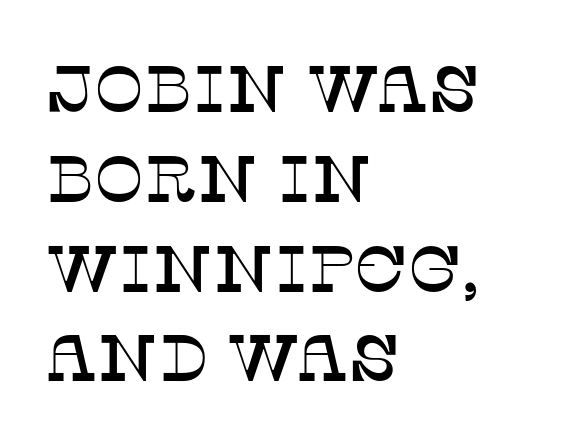
Q: Is the text italic (slanted)? A: No, it is upright.
Q: Is the typeface a serif or a sans-serif typeface? A: Serif.
Q: Is the text underlined? A: No.
Q: How is the paragraph aligned? A: Left-aligned.
Q: Is the spacing between letters normal or unusually wide? A: Normal.
Q: Is the spacing between lines tight, normal or loose? A: Normal.
Q: Width (condensed, normal, or wide)? A: Normal.
Q: Stroke contrast? A: Low.
Q: x-height? A: Large.
Q: Monospaced? A: No.
